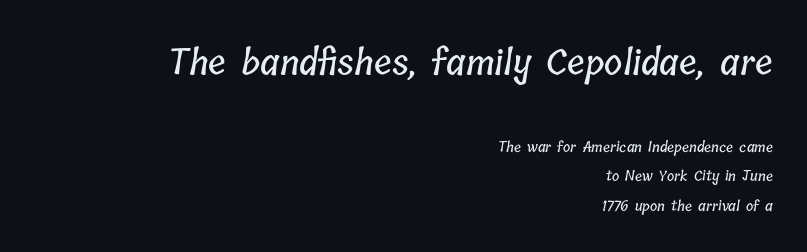
Caption: standard tracking, unaltered. Horizontally, the lines are justified to the trailing edge only. Varying glyph widths throughout — classic text-font behaviour. Size contrast runs from large at the top to small at the bottom.
